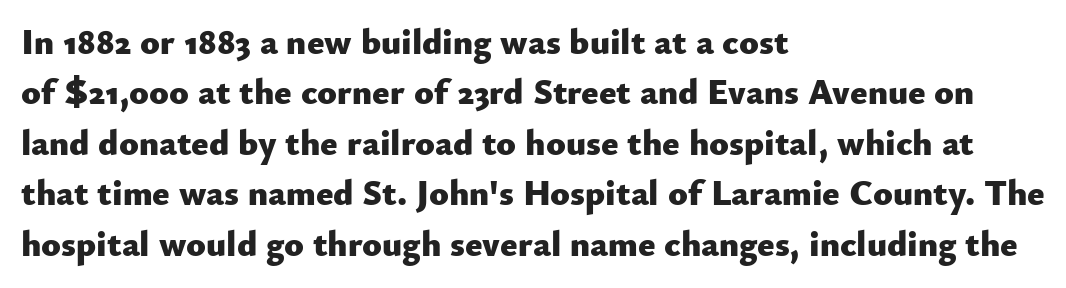
{"serif": "no", "italic": "no", "bold": "yes", "weight": "heavy", "width": "normal", "stroke_contrast": "low", "x_height": "small", "monospaced": "no", "underline": "no", "align": "left", "line_spacing": "normal", "line_spacing_ratio": 1.4, "letter_spacing": "normal", "letter_spacing_em": 0.0, "glyph_px": 36}
